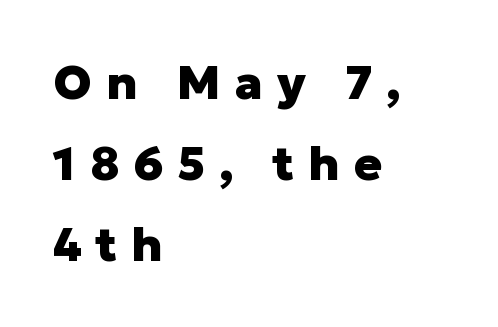
{"serif": "no", "italic": "no", "bold": "yes", "weight": "heavy", "width": "normal", "stroke_contrast": "low", "x_height": "medium", "monospaced": "no", "underline": "no", "align": "left", "line_spacing_ratio": 1.72, "letter_spacing": "wide", "letter_spacing_em": 0.3, "glyph_px": 47}
